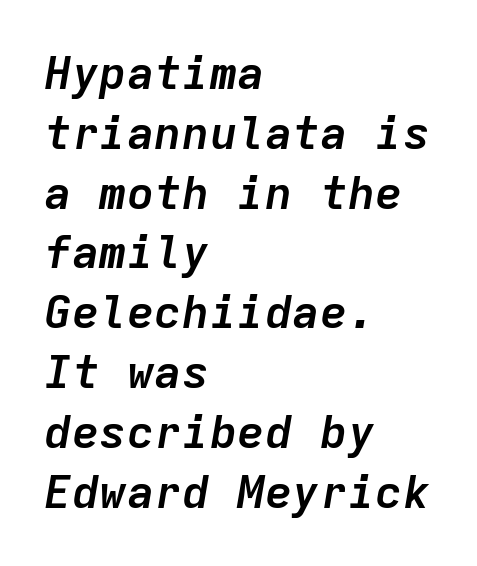
Q: Is the text bold? A: Yes.
Q: Is the text italic (slanted)? A: Yes, it leans right by about 9 degrees.
Q: Is the text underlined? A: No.
Q: How is the paragraph aligned? A: Left-aligned.
Q: Is the spacing between letters normal or unusually wide? A: Normal.
Q: Is the spacing between lines tight, normal or loose? A: Normal.
Q: Width (condensed, normal, or wide)? A: Normal.
Q: Stroke contrast? A: Low.
Q: x-height? A: Medium.
Q: Monospaced? A: Yes.
